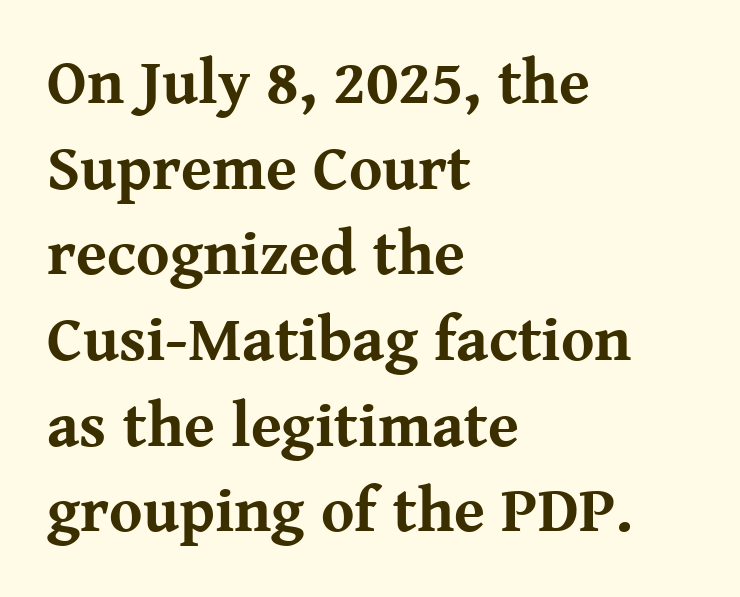
Q: Is the text bold? A: Yes.
Q: Is the text italic (slanted)? A: No, it is upright.
Q: Is the typeface a serif or a sans-serif typeface? A: Serif.
Q: Is the text underlined? A: No.
Q: How is the paragraph aligned? A: Left-aligned.
Q: Is the spacing between letters normal or unusually wide? A: Normal.
Q: Is the spacing between lines tight, normal or loose? A: Normal.
Q: Width (condensed, normal, or wide)? A: Normal.
Q: Stroke contrast? A: Medium.
Q: x-height? A: Medium.
Q: Monospaced? A: No.
